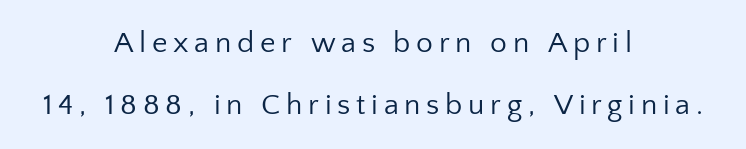
Type style note: lacks serifs. You could fit nearly another row in the gap between these rows. This sample has the flowing, uneven cadence of proportional lettering. When letters stand straight like this, we call the style roman or upright. Type without underlining. A student would call this center alignment; a typographer would say set centered.
